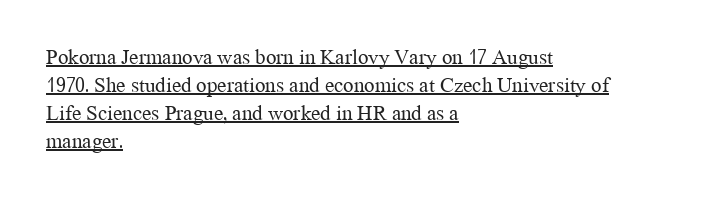
{"italic": "no", "bold": "no", "underline": "yes", "align": "left", "line_spacing": "normal", "line_spacing_ratio": 1.34, "letter_spacing": "normal", "letter_spacing_em": 0.0, "glyph_px": 21}
